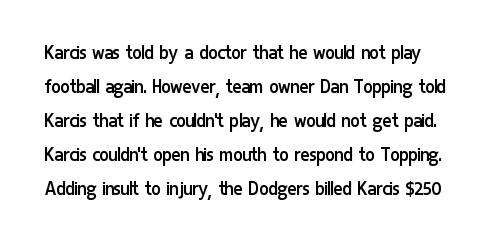
Q: Is the text bold? A: No.
Q: Is the text italic (slanted)? A: No, it is upright.
Q: Is the text underlined? A: No.
Q: Is the spacing between letters normal or unusually wide? A: Normal.
Q: Is the spacing between lines tight, normal or loose? A: Normal.
